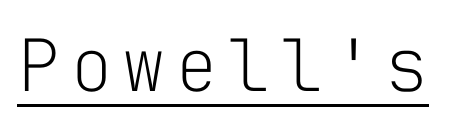
Do the characters align in a grid? Yes, the font is monospaced. The rendering uses the underline text-decoration. Vertical stems look standard width or narrower in stroke. The type family on display is of the sans-serif kind. Ascenders rise straight up at ninety degrees.
